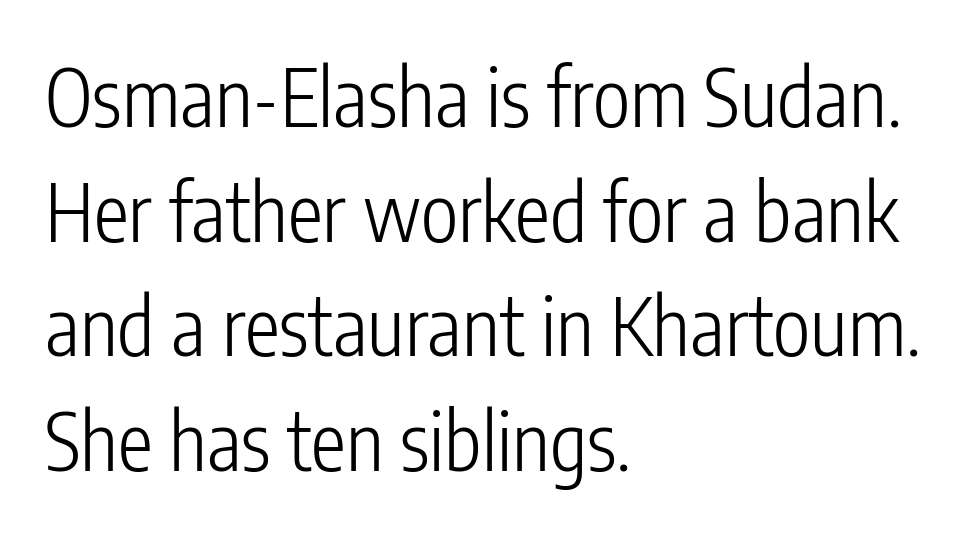
{"serif": "no", "italic": "no", "bold": "no", "weight": "light", "width": "condensed", "stroke_contrast": "low", "x_height": "medium", "monospaced": "no", "underline": "no", "align": "left", "line_spacing": "normal", "line_spacing_ratio": 1.45, "letter_spacing": "normal", "letter_spacing_em": 0.0, "glyph_px": 79}
